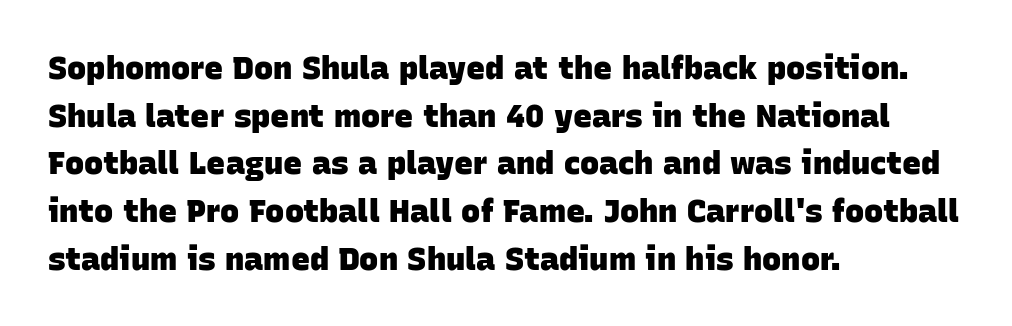
Q: Is the text bold? A: Yes.
Q: Is the typeface a serif or a sans-serif typeface? A: Sans-serif.
Q: Is the text underlined? A: No.
Q: How is the paragraph aligned? A: Left-aligned.
Q: Is the spacing between letters normal or unusually wide? A: Normal.
Q: Is the spacing between lines tight, normal or loose? A: Normal.
Q: Width (condensed, normal, or wide)? A: Normal.
Q: Stroke contrast? A: Low.
Q: x-height? A: Large.
Q: Monospaced? A: No.
